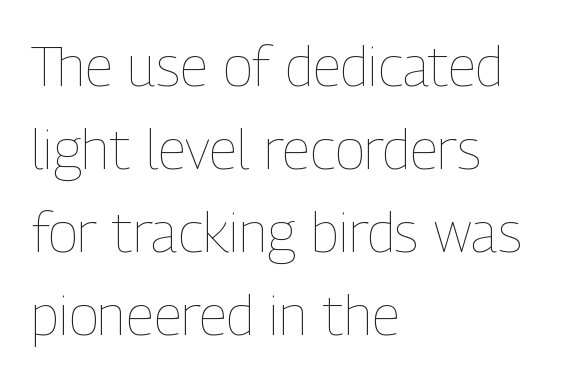
Each new line begins a customary step beneath the previous one. Weight class: somewhere from thin through regular. Unmarked baselines from the first word to the last. You could not count columns in this text — the font is proportionally spaced. Posture: upright roman. Short and long lines alike share a common starting point at left.
